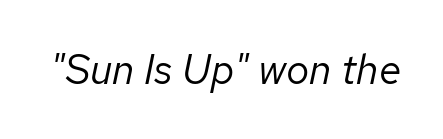
When letters slant like this, we call the style italic. The strokes are not fattened; the text isn't bold. The letters sit at their default tracking, neither squeezed nor spread. Type without underlining. Proportional: the letters do not fall into vertical columns.
